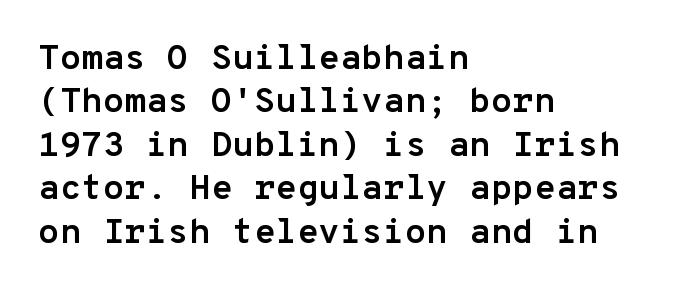
The specimen reads as upright at a glance. Spacing verdict: monospaced, one width for all characters. A full-strength bold gives these letters their thick strokes. Type without underlining.
